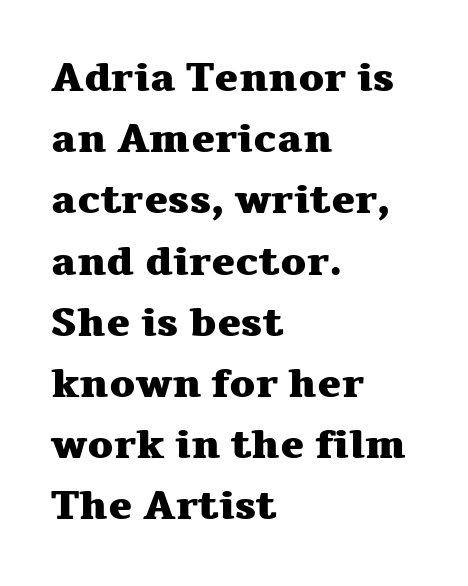
The image shows 40 px heavy, wide serif type, upright; set left-aligned, normal line spacing (1.53x), normal letter spacing, not underlined; medium stroke contrast and a medium x-height.
